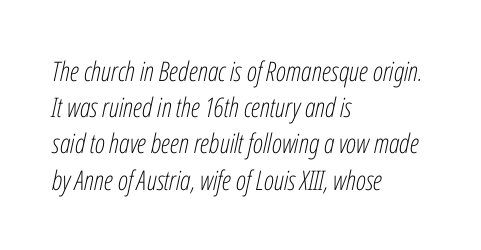
A normal amount of white space separates one row of letters from the next. No letter is thick-stroked: the sample isn't bold. The text carries the slant typical of an italic or oblique font. Spacing between characters is what you'd get straight out of the box. Beneath every word, the page is bare. Does the copy run flush right? No — it runs flush left.
